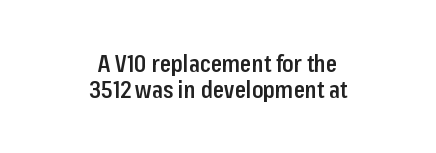
{"italic": "no", "bold": "semi", "underline": "no", "align": "center", "line_spacing": "tight", "line_spacing_ratio": 1.14, "letter_spacing": "normal", "letter_spacing_em": 0.0, "glyph_px": 23}
